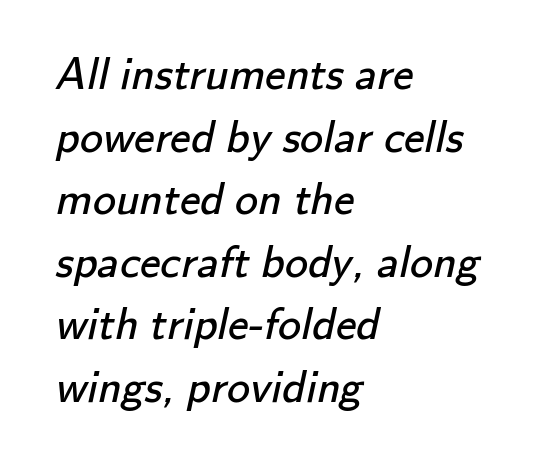
The passage is arranged the way most books set body copy — flush left. Observe the absence of serifs on each vertical stroke in this sample. How would I describe the line gaps? Plain and ordinary. Note the varied advance widths — an 'i' is clearly narrower than an 'm'.
